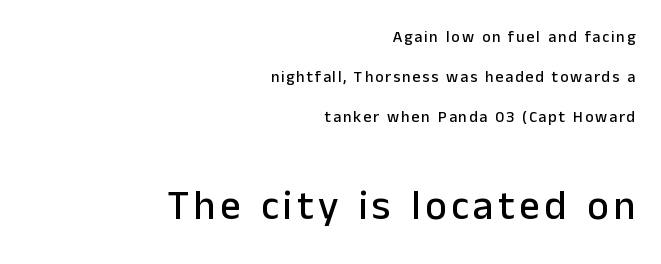
The image shows 41 px sans-serif type, upright; set right-aligned, loose line spacing (2.49x), not underlined; the second (bottom) block is 2.56x larger; low stroke contrast and a medium x-height.
